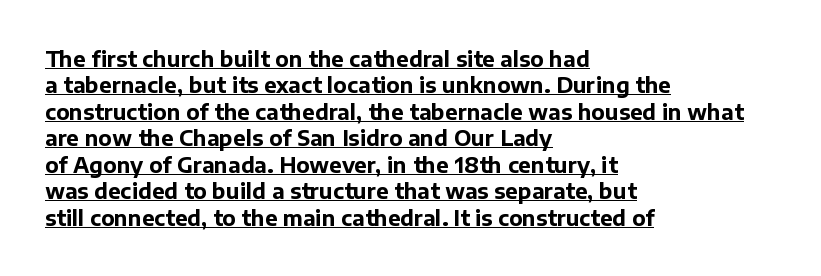
The image shows 21 px bold type, upright; set left-aligned, normal line spacing (1.26x), normal letter spacing, underlined.
